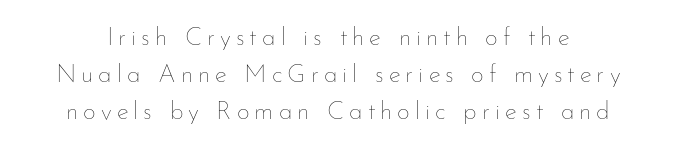
The image shows 25 px text type, upright; set normal line spacing (1.48x), unusually wide letter spacing (+0.2 em), not underlined.
